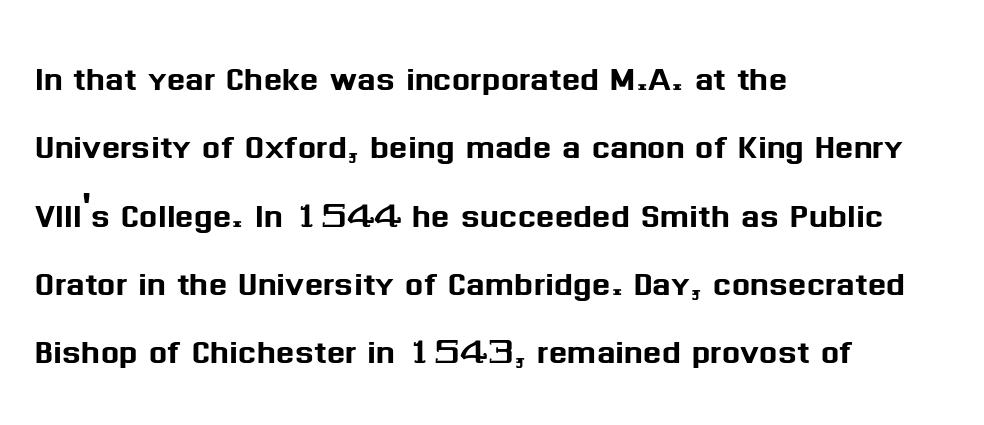
The image shows 43 px sans-serif type, upright; set left-aligned, normal line spacing (1.59x), normal letter spacing, not underlined; medium stroke contrast and a medium x-height.
